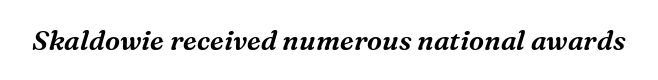
{"italic": "yes", "lean": "right", "slant_degrees": 16, "underline": "no", "letter_spacing": "normal", "letter_spacing_em": 0.0, "glyph_px": 27}
